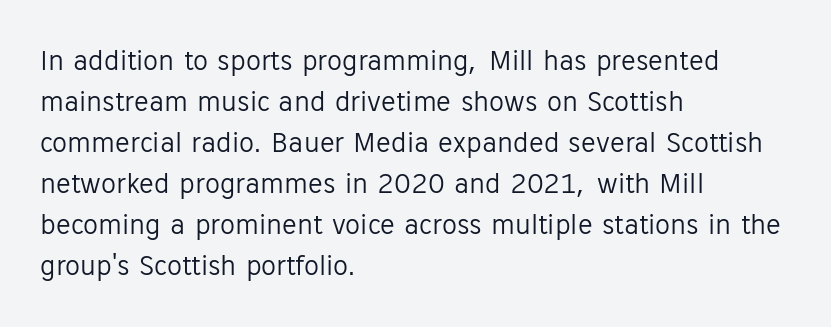
{"serif": "no", "italic": "no", "bold": "no", "weight": "light", "width": "normal", "stroke_contrast": "low", "x_height": "medium", "monospaced": "no", "underline": "no", "align": "left", "line_spacing": "normal", "line_spacing_ratio": 1.37, "letter_spacing": "normal", "letter_spacing_em": 0.0, "glyph_px": 30}
